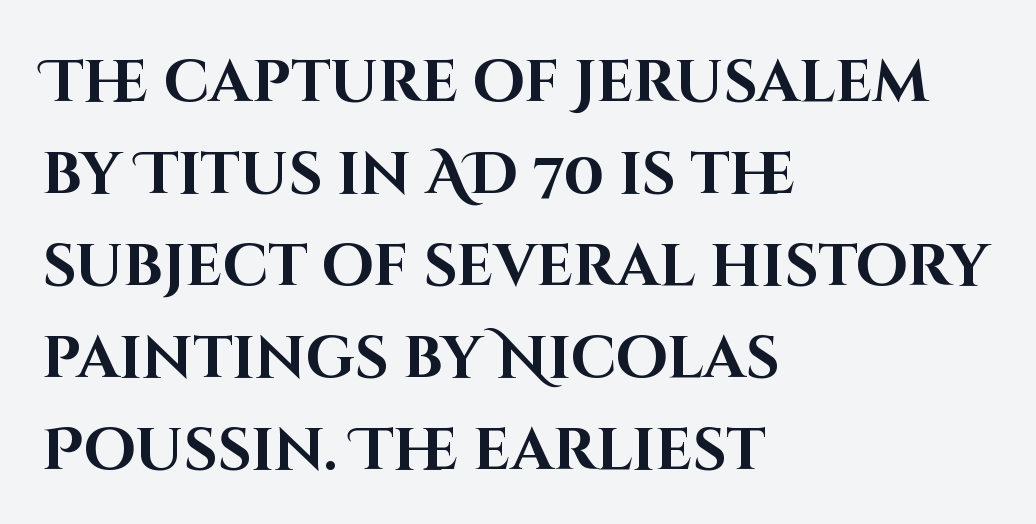
The image shows 59 px bold sans-serif type, upright; set left-aligned, normal line spacing (1.56x), normal letter spacing, not underlined; high stroke contrast and a large x-height.
